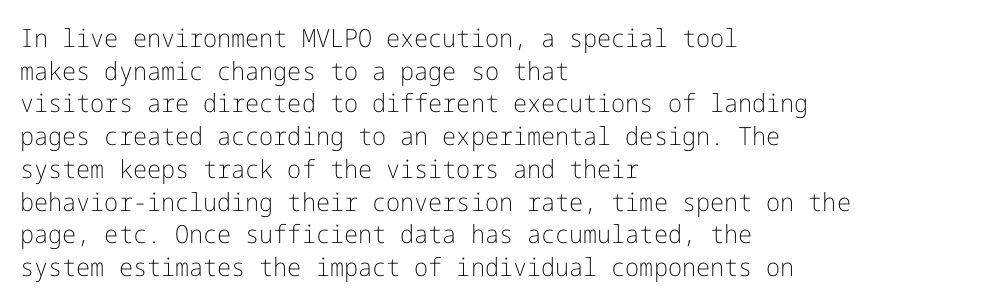
What's the leading like? Ordinary, nothing unusual. The passage shown has conventional tracking throughout. The typography opts for an upright posture over an oblique one. The passage is arranged the way most books set body copy — flush left.
